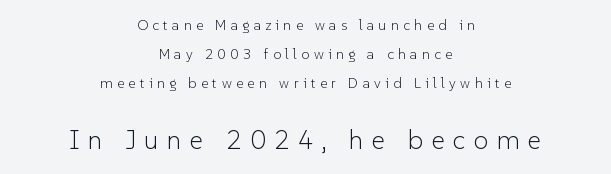
Q: Is the text bold? A: No.
Q: Is the text italic (slanted)? A: No, it is upright.
Q: Is the text underlined? A: No.
Q: How is the paragraph aligned? A: Centered.
Q: Is the spacing between letters normal or unusually wide? A: Unusually wide.
Q: Is the spacing between lines tight, normal or loose? A: Loose.
Q: Which block of text is set in a larger size, the first (top) or the second (bottom)? A: The second (bottom) one.
